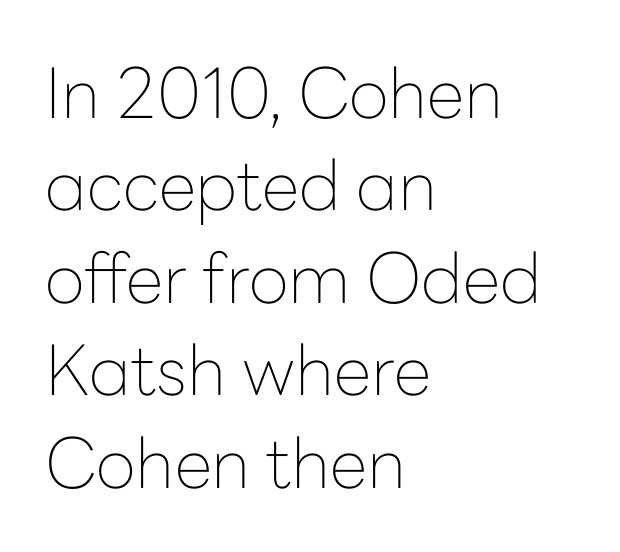
The image shows 69 px thin sans-serif type, upright; set left-aligned, normal line spacing (1.34x), normal letter spacing, not underlined; low stroke contrast and a medium x-height.
